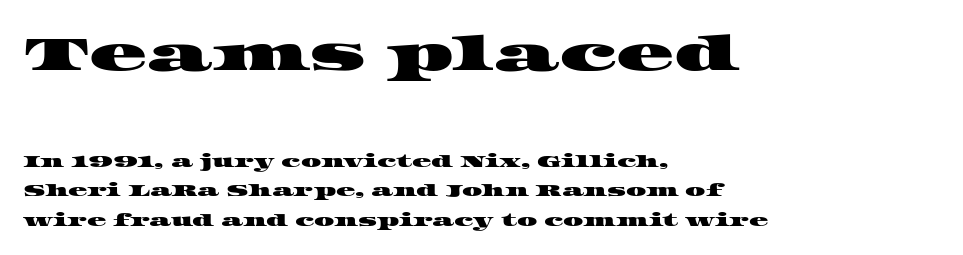
The image shows 48 px wide serif type; set left-aligned, line spacing 1.86x, normal letter spacing, not underlined; the first (top) block is 3.0x larger; high stroke contrast and a large x-height.
